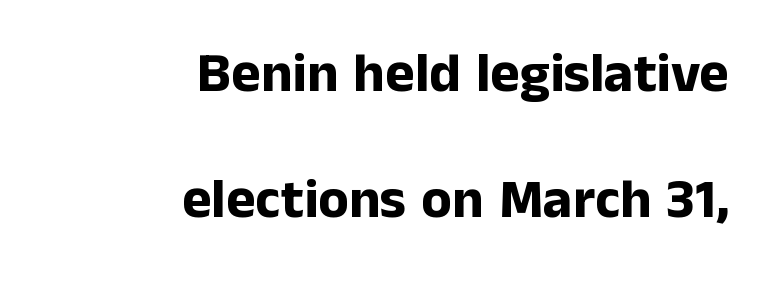
Q: Is the text bold? A: Yes.
Q: Is the text italic (slanted)? A: No, it is upright.
Q: Is the typeface a serif or a sans-serif typeface? A: Sans-serif.
Q: Is the text underlined? A: No.
Q: How is the paragraph aligned? A: Right-aligned.
Q: Is the spacing between letters normal or unusually wide? A: Normal.
Q: Is the spacing between lines tight, normal or loose? A: Loose.
Q: Width (condensed, normal, or wide)? A: Normal.
Q: Stroke contrast? A: Low.
Q: x-height? A: Medium.
Q: Monospaced? A: No.
